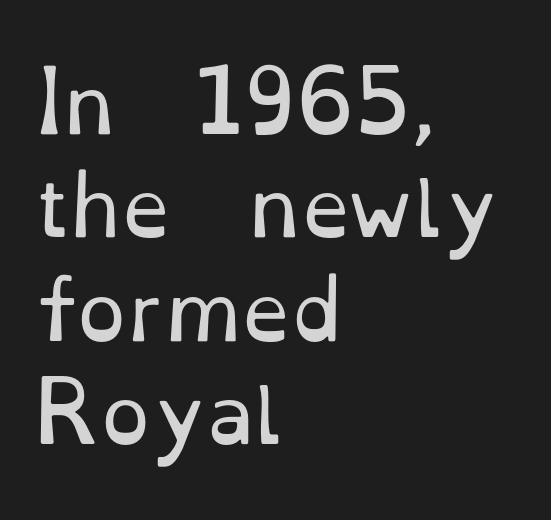
Notice how the passage keeps a crisp vertical edge on the left only. A clean baseline with only descenders dipping below it. A roman cut, with each character standing at attention. This sample has the flowing, uneven cadence of proportional lettering. Does the leading feel generous? No, just average.
